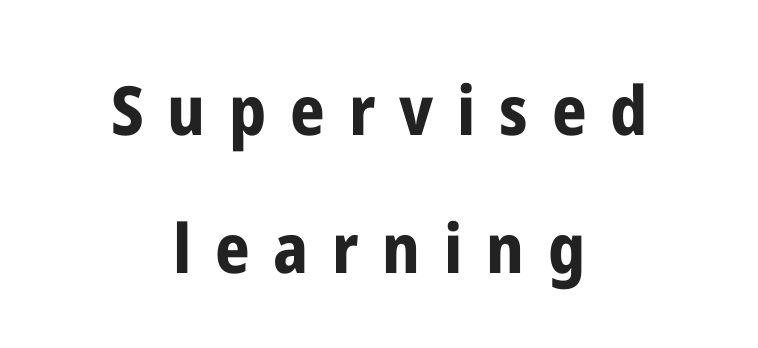
Q: Is the text bold? A: Yes.
Q: Is the text italic (slanted)? A: No, it is upright.
Q: Is the typeface a serif or a sans-serif typeface? A: Sans-serif.
Q: Is the text underlined? A: No.
Q: How is the paragraph aligned? A: Centered.
Q: Is the spacing between letters normal or unusually wide? A: Unusually wide.
Q: Is the spacing between lines tight, normal or loose? A: Loose.
Q: Width (condensed, normal, or wide)? A: Condensed.
Q: Stroke contrast? A: Low.
Q: x-height? A: Medium.
Q: Monospaced? A: No.
